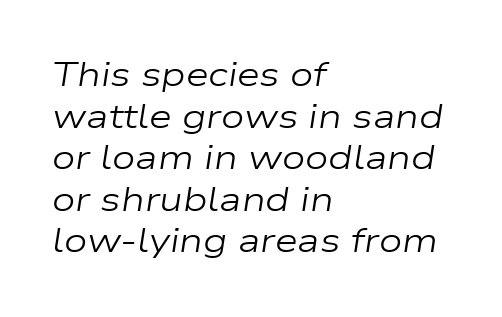
Layout note: lines flush left. A typesetter would call this leading conventional body-copy spacing. Only glyphs here, with clear space below each row. No letter is thick-stroked: the sample isn't bold. Note the varied advance widths — an 'i' is clearly narrower than an 'm'. Observe the lean: these are italic letterforms.
